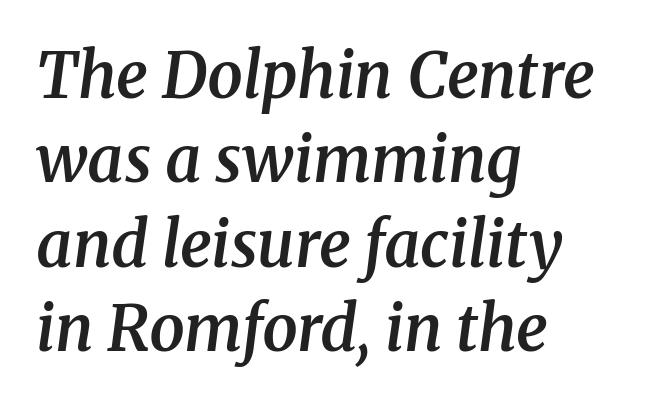
{"serif": "yes", "italic": "yes", "lean": "right", "slant_degrees": 8, "bold": "semi", "weight": "semibold", "width": "normal", "stroke_contrast": "medium", "x_height": "medium", "monospaced": "no", "underline": "no", "align": "left", "line_spacing": "normal", "line_spacing_ratio": 1.34, "letter_spacing": "normal", "letter_spacing_em": 0.0, "glyph_px": 63}
